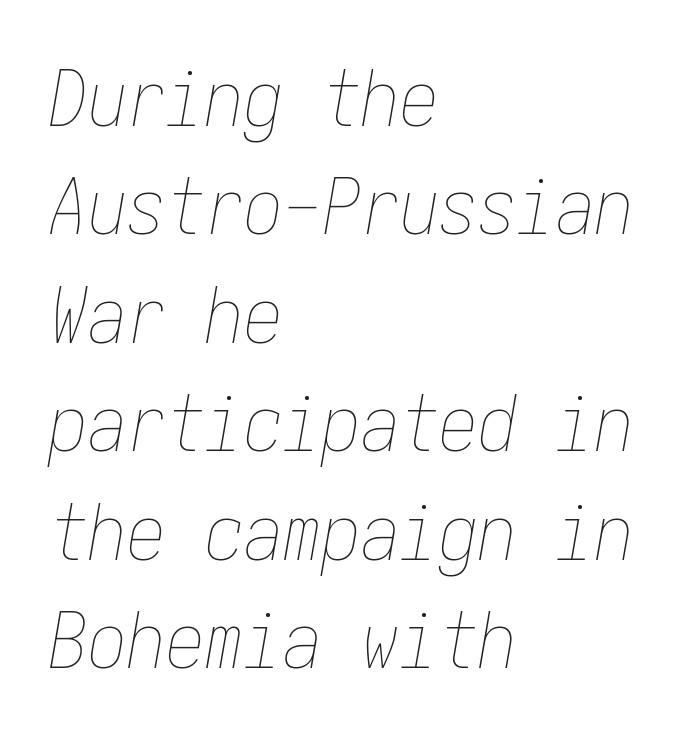
Decoration check: the copy has no underline. Compared with ordinary roman type, these characters are visibly tilted. A normal amount of white space separates one row of letters from the next. Leftover space on each line is placed entirely after the last word. Short note: letters normally spaced. Think standard paragraph weight, or any step lighter than that.
